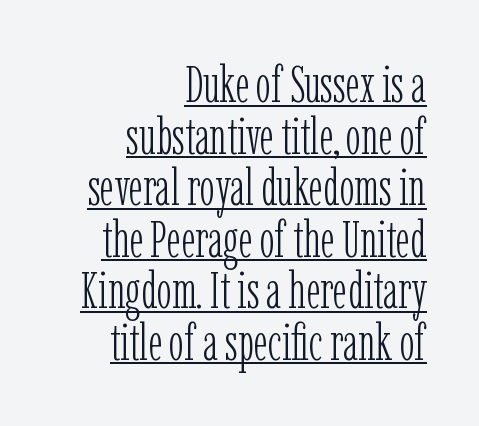
{"serif": "yes", "italic": "no", "bold": "no", "weight": "light", "width": "condensed", "stroke_contrast": "low", "x_height": "medium", "monospaced": "no", "underline": "yes", "align": "right", "line_spacing": "tight", "line_spacing_ratio": 1.01, "letter_spacing": "normal", "letter_spacing_em": 0.0, "glyph_px": 51}
